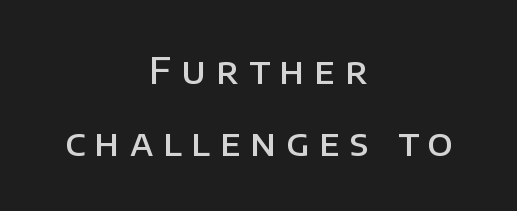
{"serif": "no", "italic": "no", "bold": "semi", "weight": "semibold", "width": "normal", "stroke_contrast": "low", "x_height": "large", "monospaced": "no", "underline": "no", "align": "center", "line_spacing": "loose", "line_spacing_ratio": 2.01, "letter_spacing": "wide", "letter_spacing_em": 0.27, "glyph_px": 36}
